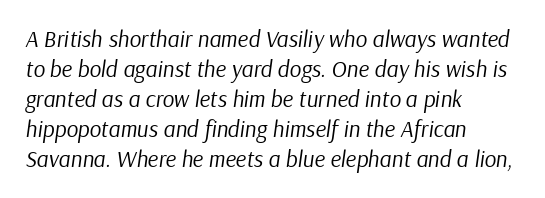
The ragged edge is on the right, which tells us the setting is flush left. The gaps between neighbouring characters are ordinary and unremarkable. Beneath every word, the page is bare. Stems here are at most as thick as an everyday book face.
